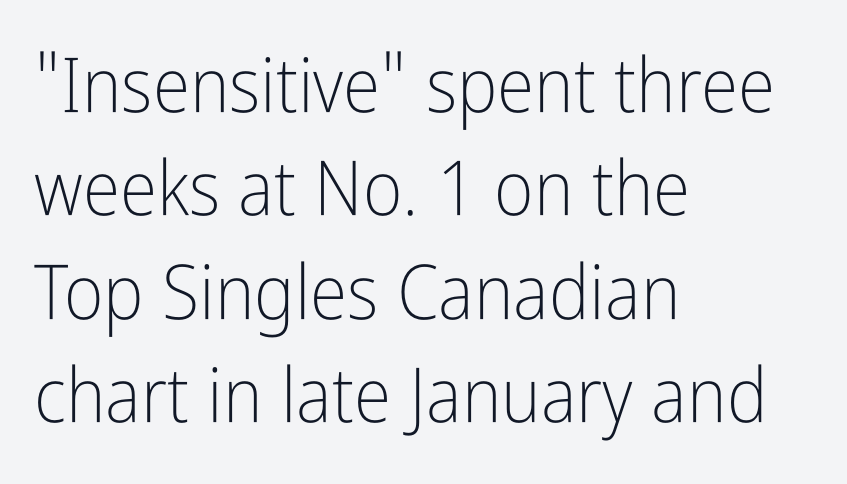
You could not count columns in this text — the font is proportionally spaced. Honestly, the row spacing looks completely unremarkable. Quick note: not italic, upright. Weight: in the light-to-regular range.
